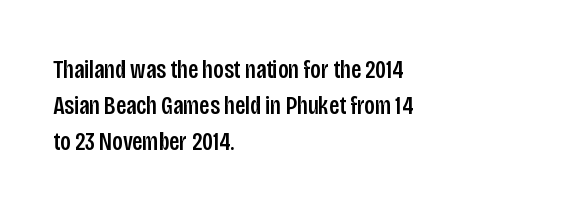
The image shows 26 px text type, upright; set left-aligned, normal line spacing (1.39x), normal letter spacing, not underlined.
